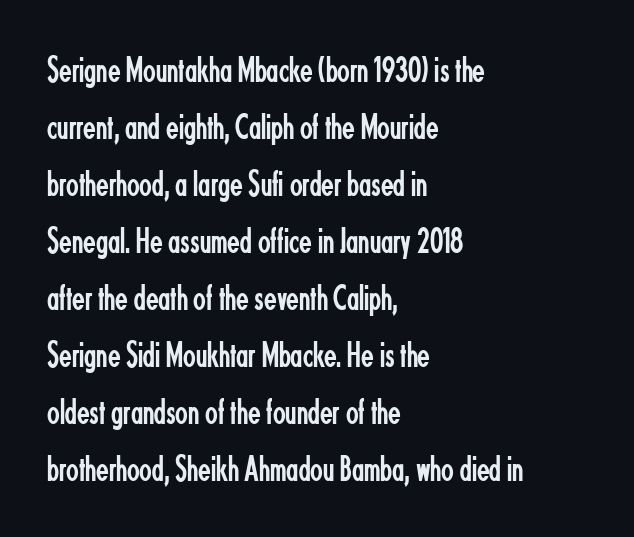
Q: Is the text bold? A: No.
Q: Is the text italic (slanted)? A: No, it is upright.
Q: Is the typeface a serif or a sans-serif typeface? A: Sans-serif.
Q: Is the text underlined? A: No.
Q: How is the paragraph aligned? A: Left-aligned.
Q: Is the spacing between letters normal or unusually wide? A: Normal.
Q: Is the spacing between lines tight, normal or loose? A: Normal.
Q: Width (condensed, normal, or wide)? A: Condensed.
Q: Stroke contrast? A: Low.
Q: x-height? A: Small.
Q: Monospaced? A: No.
